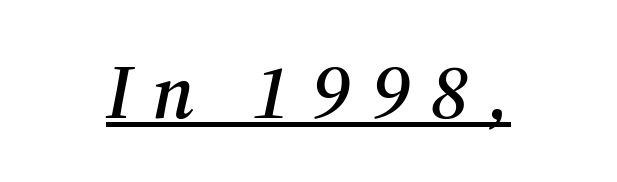
The face used here is proportionally spaced, like ordinary book or web type. The rag falls on both sides of this text block equally. Compared with ordinary roman type, these characters are visibly tilted. These lines have a slow, spaced-out rhythm from letter to letter. Observe the serifs anchoring each vertical stroke in this sample.
